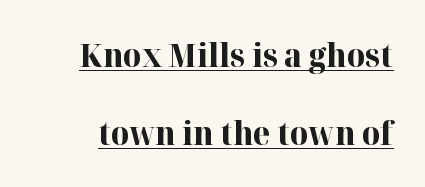
{"serif": "yes", "italic": "no", "bold": "yes", "weight": "bold", "width": "normal", "stroke_contrast": "high", "x_height": "medium", "monospaced": "no", "underline": "yes", "line_spacing": "loose", "line_spacing_ratio": 2.43, "letter_spacing": "normal", "letter_spacing_em": 0.0, "glyph_px": 32}
